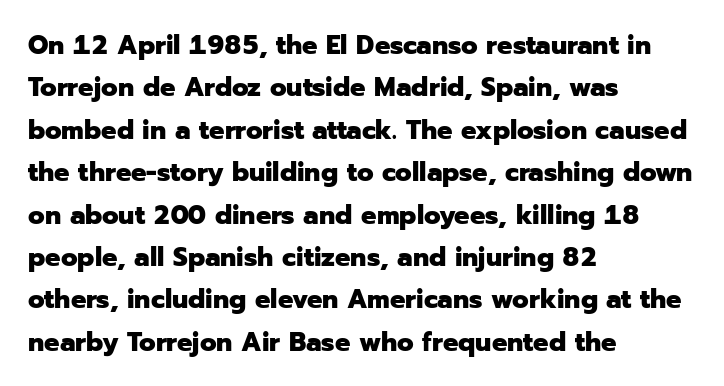
The image shows 27 px bold type, upright; set left-aligned, normal line spacing (1.57x), normal letter spacing, not underlined.
